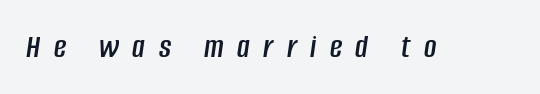
The image shows 34 px condensed type, italic (leaning right); set unusually wide letter spacing (+0.4 em), not underlined; low stroke contrast and a large x-height.
